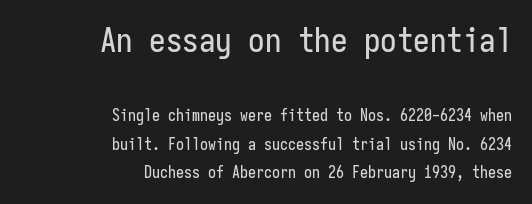
{"serif": "no", "italic": "no", "width": "condensed", "stroke_contrast": "low", "x_height": "medium", "monospaced": "yes", "underline": "no", "align": "right", "line_spacing_ratio": 1.78, "letter_spacing": "normal", "letter_spacing_em": 0.0, "larger_block": "first", "size_ratio": 2.06, "glyph_px": 33}
